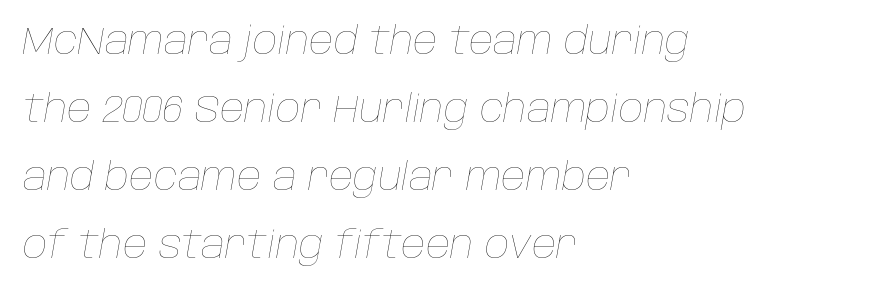
Stroke thickness stays within the range of a standard reading face or lighter. Look at the tracking — it's just the regular setting, nothing added. All the whitespace from short lines collects on the right. The foot of each line stays bare and open. Designer's note — italics engaged. Varying glyph widths throughout — classic text-font behaviour.
